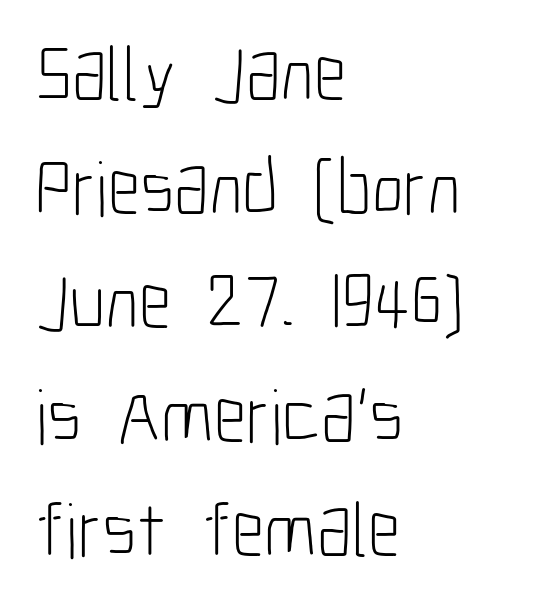
{"serif": "no", "italic": "no", "bold": "no", "weight": "light", "width": "condensed", "stroke_contrast": "low", "x_height": "medium", "monospaced": "no", "underline": "no", "align": "left", "line_spacing": "normal", "line_spacing_ratio": 1.46, "letter_spacing": "normal", "letter_spacing_em": 0.0, "glyph_px": 78}
